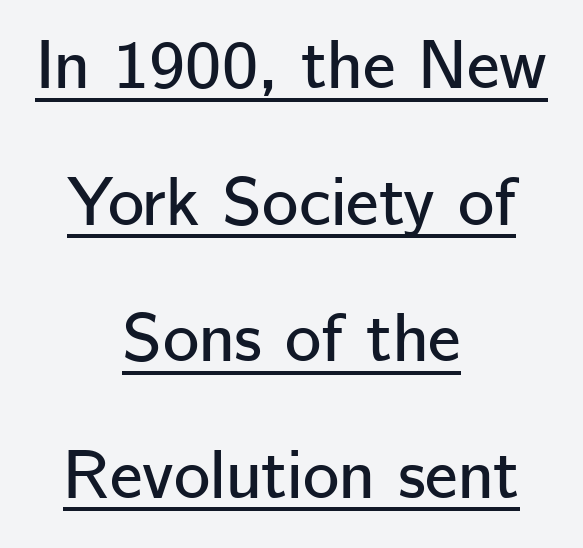
{"serif": "no", "italic": "no", "width": "normal", "stroke_contrast": "low", "x_height": "medium", "monospaced": "no", "underline": "yes", "align": "center", "line_spacing": "loose", "line_spacing_ratio": 1.98, "letter_spacing": "normal", "letter_spacing_em": 0.0, "glyph_px": 69}
